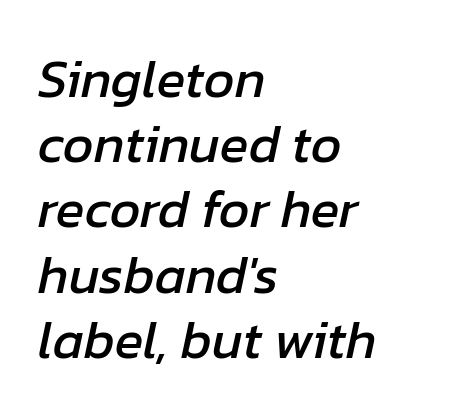
Q: Is the text italic (slanted)? A: Yes, it leans right by about 12 degrees.
Q: Is the text underlined? A: No.
Q: How is the paragraph aligned? A: Left-aligned.
Q: Is the spacing between letters normal or unusually wide? A: Normal.
Q: Width (condensed, normal, or wide)? A: Normal.
Q: Stroke contrast? A: Low.
Q: x-height? A: Medium.
Q: Monospaced? A: No.
